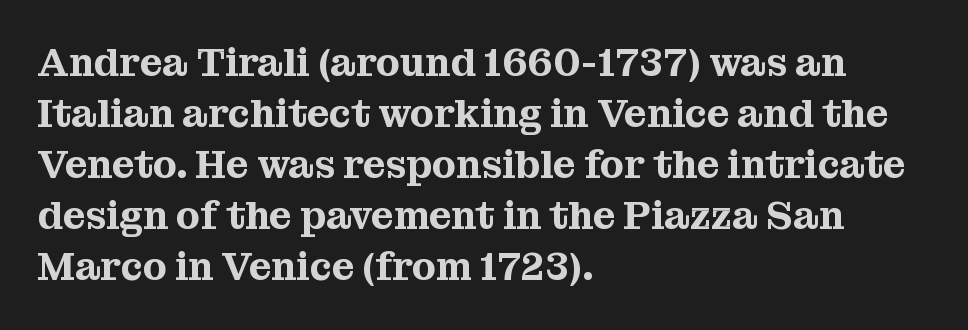
{"serif": "yes", "italic": "no", "width": "normal", "stroke_contrast": "medium", "x_height": "medium", "monospaced": "no", "underline": "no", "align": "left", "line_spacing": "normal", "line_spacing_ratio": 1.31, "letter_spacing": "normal", "letter_spacing_em": 0.0, "glyph_px": 39}
